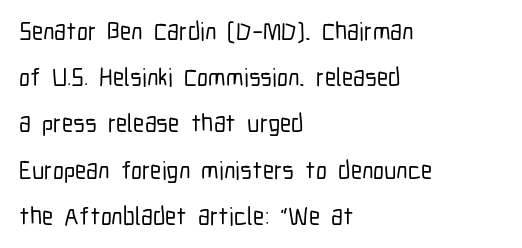
The image shows 25 px text type, upright; set left-aligned, line spacing 1.85x, normal letter spacing, not underlined.
